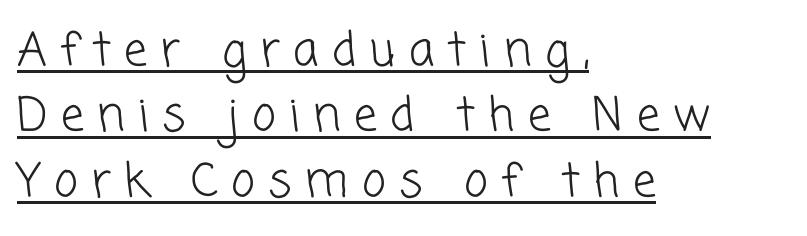
Q: Is the text bold? A: No.
Q: Is the typeface a serif or a sans-serif typeface? A: Sans-serif.
Q: Is the text underlined? A: Yes.
Q: How is the paragraph aligned? A: Left-aligned.
Q: Is the spacing between letters normal or unusually wide? A: Unusually wide.
Q: Is the spacing between lines tight, normal or loose? A: Normal.
Q: Width (condensed, normal, or wide)? A: Normal.
Q: Stroke contrast? A: Low.
Q: x-height? A: Medium.
Q: Monospaced? A: No.
